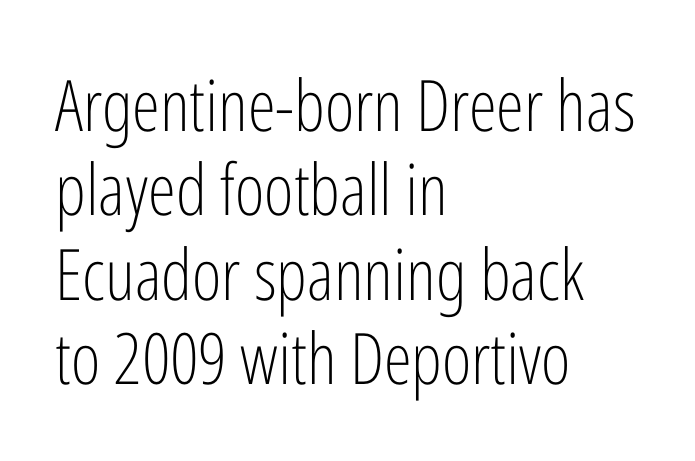
Q: Is the text bold? A: No.
Q: Is the text italic (slanted)? A: No, it is upright.
Q: Is the typeface a serif or a sans-serif typeface? A: Sans-serif.
Q: Is the text underlined? A: No.
Q: How is the paragraph aligned? A: Left-aligned.
Q: Is the spacing between letters normal or unusually wide? A: Normal.
Q: Width (condensed, normal, or wide)? A: Condensed.
Q: Stroke contrast? A: Low.
Q: x-height? A: Medium.
Q: Monospaced? A: No.
